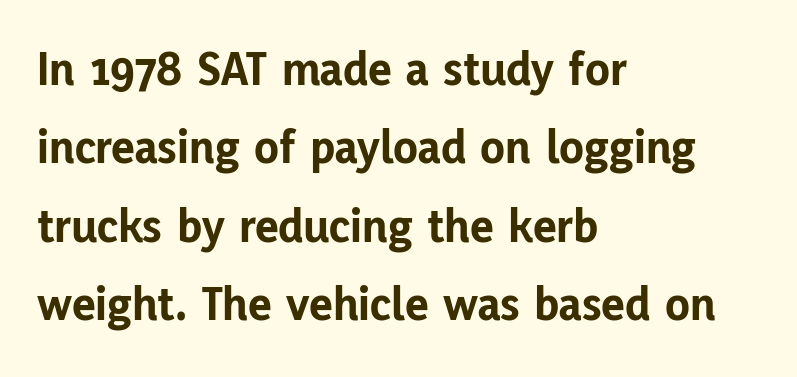
The image shows 50 px bold sans-serif type, upright; set left-aligned, normal line spacing (1.57x), normal letter spacing, not underlined; low stroke contrast and a medium x-height.
